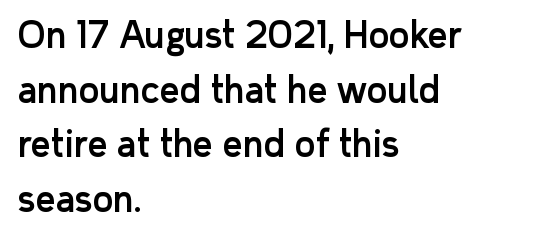
{"serif": "no", "italic": "no", "width": "normal", "stroke_contrast": "low", "x_height": "medium", "monospaced": "no", "underline": "no", "align": "left", "line_spacing": "normal", "line_spacing_ratio": 1.56, "letter_spacing": "normal", "letter_spacing_em": 0.0, "glyph_px": 35}
